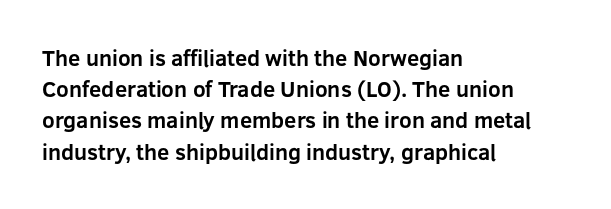
In CSS terms this would be text-align: left. Baseline-to-baseline distance is the conventional proportion of letter height. Notice how the stems are strictly vertical — no italics here. The space beneath each line is pristine and unruled. Spacing between characters is what you'd get straight out of the box. The passage shown is emphatically bold.
